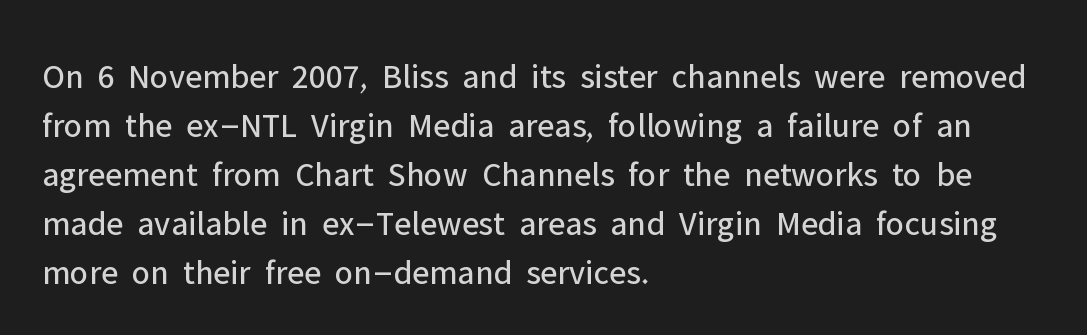
Q: Is the text bold? A: No.
Q: Is the text italic (slanted)? A: No, it is upright.
Q: Is the typeface a serif or a sans-serif typeface? A: Sans-serif.
Q: Is the text underlined? A: No.
Q: How is the paragraph aligned? A: Left-aligned.
Q: Is the spacing between letters normal or unusually wide? A: Normal.
Q: Is the spacing between lines tight, normal or loose? A: Normal.
Q: Width (condensed, normal, or wide)? A: Normal.
Q: Stroke contrast? A: Low.
Q: x-height? A: Medium.
Q: Monospaced? A: No.
